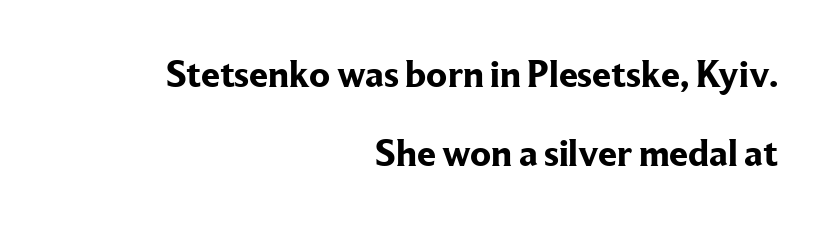
Here the designer chose a conventional face with non-uniform glyph widths. Decoration check: the copy has no underline. Stroke thickness is high; the sample reads as a true bold. Is there much room between lines? Yes — plenty of vertical air separates them. Is the block centered? No — it sits flush against the right margin.
